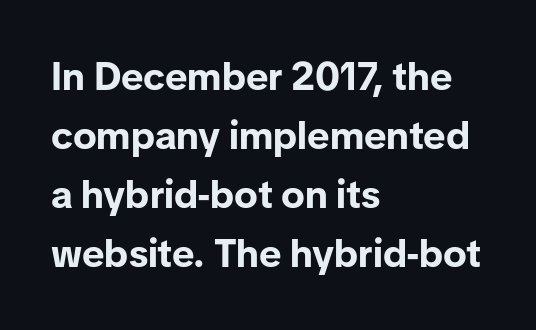
Q: Is the text bold? A: Yes.
Q: Is the text italic (slanted)? A: No, it is upright.
Q: Is the typeface a serif or a sans-serif typeface? A: Sans-serif.
Q: Is the text underlined? A: No.
Q: How is the paragraph aligned? A: Left-aligned.
Q: Is the spacing between letters normal or unusually wide? A: Normal.
Q: Is the spacing between lines tight, normal or loose? A: Normal.
Q: Width (condensed, normal, or wide)? A: Normal.
Q: Stroke contrast? A: Low.
Q: x-height? A: Medium.
Q: Monospaced? A: No.
